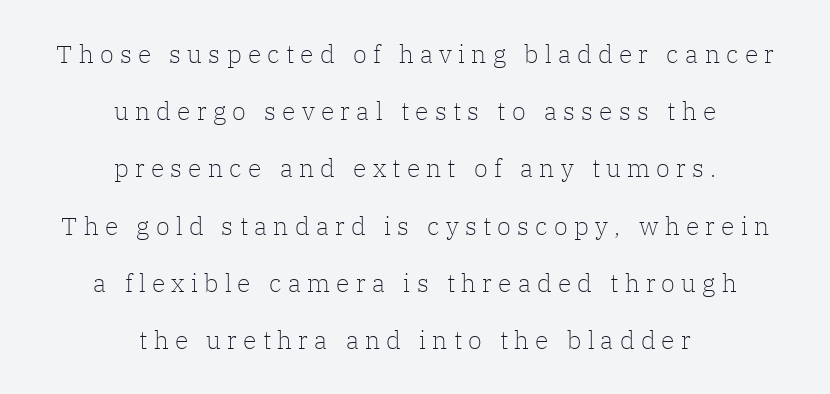
{"italic": "no", "bold": "no", "underline": "no", "align": "center", "line_spacing": "loose", "line_spacing_ratio": 2.29, "letter_spacing": "wide", "letter_spacing_em": 0.25, "glyph_px": 25}
